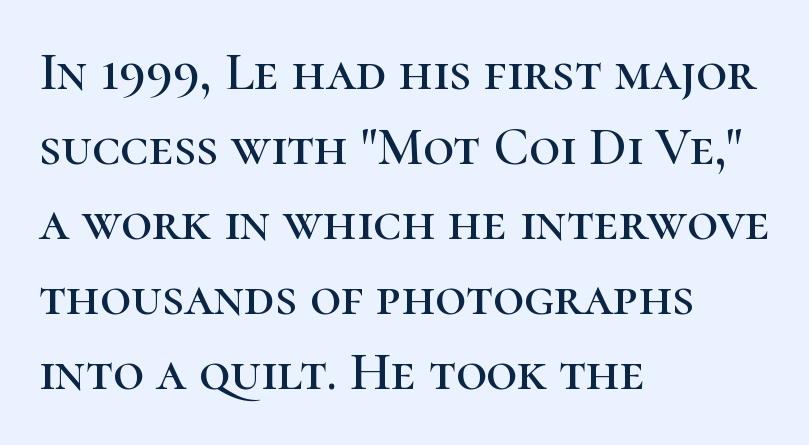
The designer left line spacing at the default. The letterforms sit shoulder to shoulder at normal distance. No word sits above an underline. Character widths vary here, with narrow letters taking less room than wide ones. Letterform terminals end in serifs throughout the passage. Posture: upright roman.
